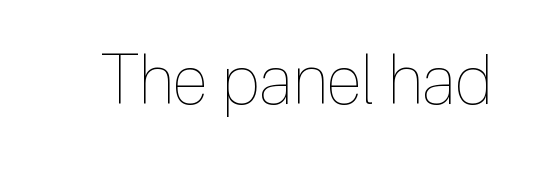
Q: Is the text bold? A: No.
Q: Is the text italic (slanted)? A: No, it is upright.
Q: Is the text underlined? A: No.
Q: Is the spacing between letters normal or unusually wide? A: Normal.
Q: Width (condensed, normal, or wide)? A: Condensed.
Q: x-height? A: Medium.
Q: Monospaced? A: No.
